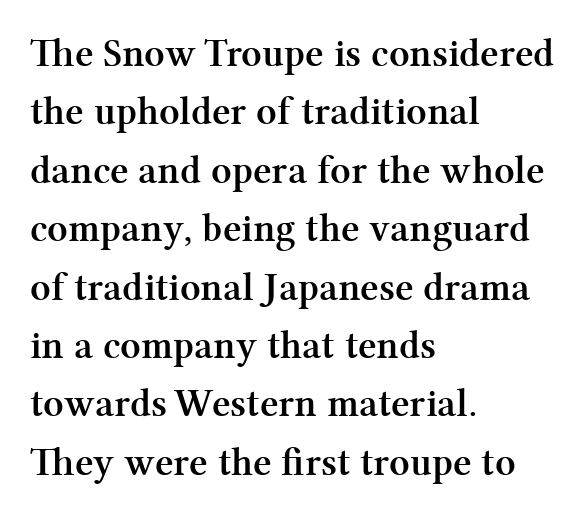
Q: Is the text bold? A: Yes.
Q: Is the text italic (slanted)? A: No, it is upright.
Q: Is the typeface a serif or a sans-serif typeface? A: Serif.
Q: Is the text underlined? A: No.
Q: How is the paragraph aligned? A: Left-aligned.
Q: Is the spacing between letters normal or unusually wide? A: Normal.
Q: Is the spacing between lines tight, normal or loose? A: Normal.
Q: Width (condensed, normal, or wide)? A: Normal.
Q: Stroke contrast? A: Medium.
Q: x-height? A: Medium.
Q: Monospaced? A: No.
